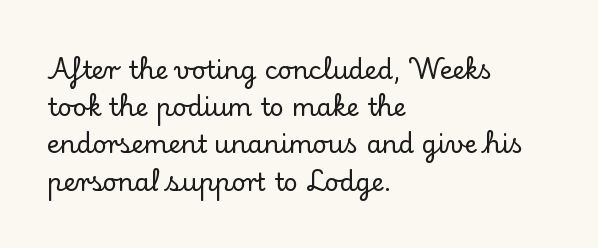
The image shows 25 px text type, upright; set left-aligned, normal line spacing (1.49x), normal letter spacing, not underlined.
